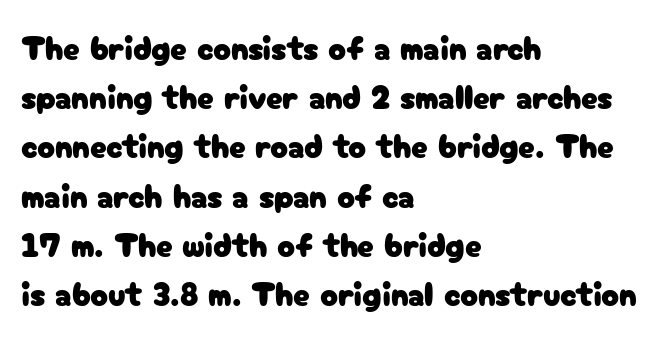
{"serif": "no", "italic": "no", "width": "normal", "stroke_contrast": "low", "x_height": "medium", "monospaced": "no", "underline": "no", "align": "left", "line_spacing": "normal", "line_spacing_ratio": 1.49, "letter_spacing": "normal", "letter_spacing_em": 0.0, "glyph_px": 33}
